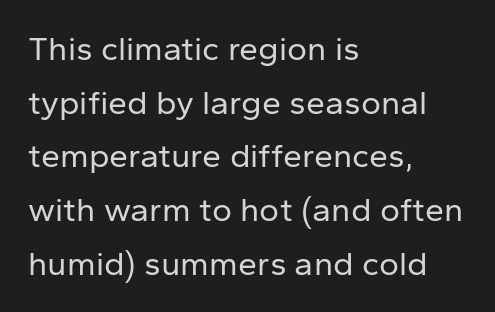
The image shows 34 px regular-weight sans-serif type, upright; set left-aligned, normal line spacing (1.58x), normal letter spacing, not underlined; low stroke contrast and a medium x-height.
